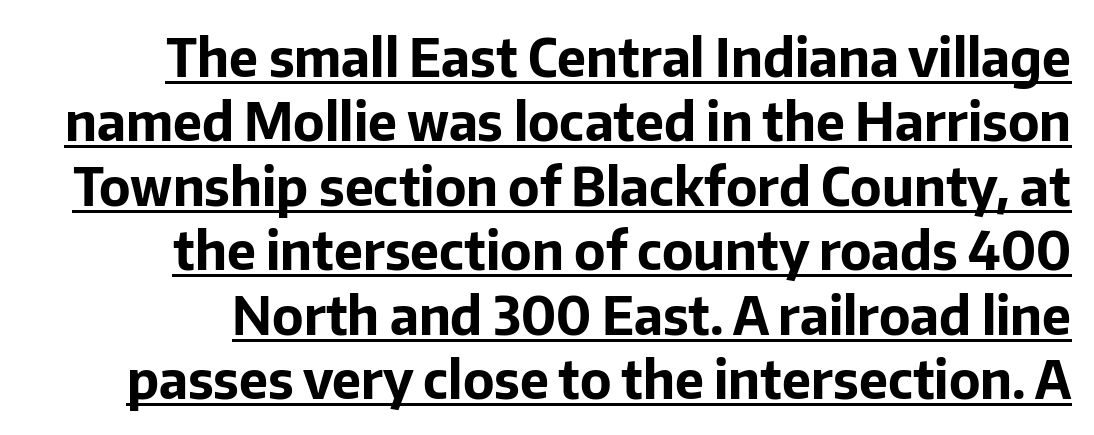
{"serif": "no", "italic": "no", "bold": "yes", "weight": "bold", "width": "normal", "stroke_contrast": "low", "x_height": "medium", "monospaced": "no", "underline": "yes", "line_spacing_ratio": 1.24, "letter_spacing": "normal", "letter_spacing_em": 0.0, "glyph_px": 52}
